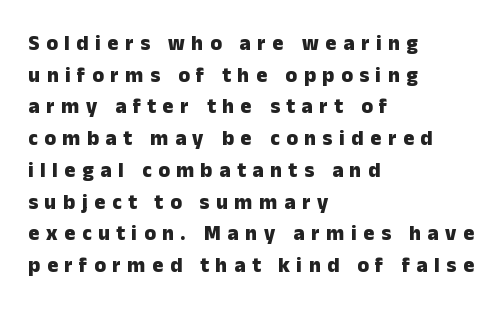
The image shows 21 px bold type, upright; set left-aligned, normal line spacing (1.51x), unusually wide letter spacing (+0.31 em), not underlined.
